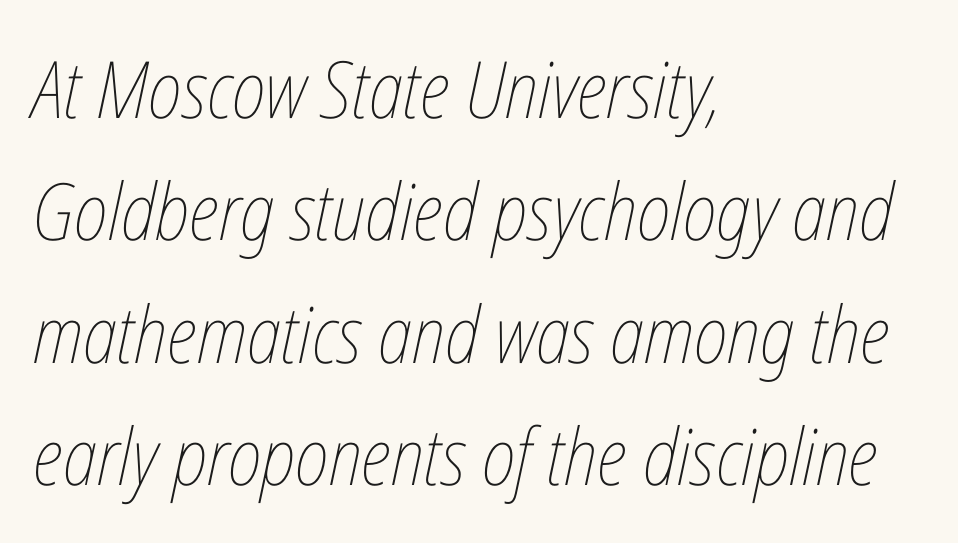
The image shows 79 px thin, condensed type, italic (leaning right); set left-aligned, normal line spacing (1.55x), normal letter spacing, not underlined; low stroke contrast and a medium x-height.
